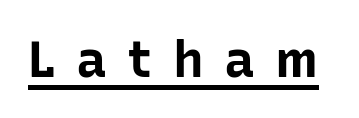
{"serif": "no", "italic": "no", "bold": "yes", "weight": "bold", "width": "normal", "stroke_contrast": "low", "x_height": "medium", "monospaced": "no", "underline": "yes", "letter_spacing": "wide", "letter_spacing_em": 0.4, "glyph_px": 51}
